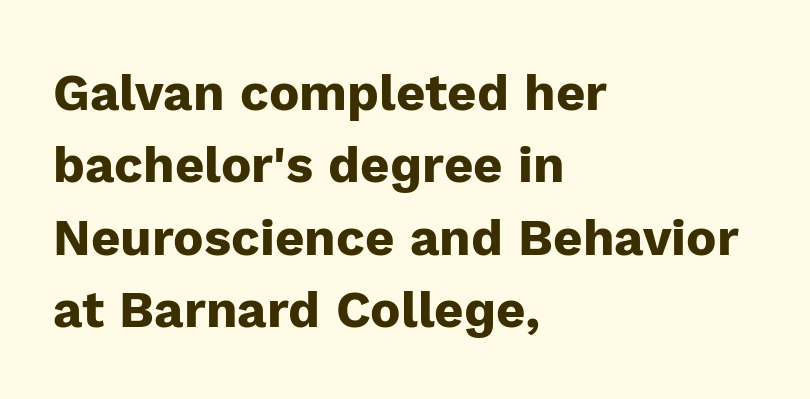
{"serif": "no", "italic": "no", "bold": "yes", "weight": "heavy", "width": "normal", "stroke_contrast": "low", "x_height": "medium", "monospaced": "no", "underline": "no", "align": "left", "line_spacing": "normal", "line_spacing_ratio": 1.42, "letter_spacing": "normal", "letter_spacing_em": 0.0, "glyph_px": 51}
